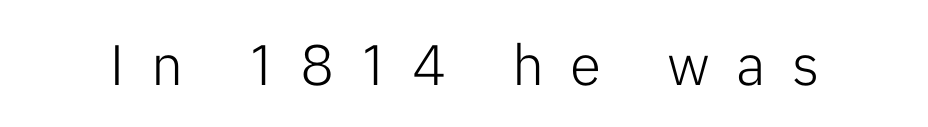
{"serif": "no", "italic": "no", "bold": "no", "weight": "light", "width": "normal", "stroke_contrast": "low", "x_height": "medium", "monospaced": "no", "underline": "no", "letter_spacing": "wide", "letter_spacing_em": 0.46, "glyph_px": 57}
